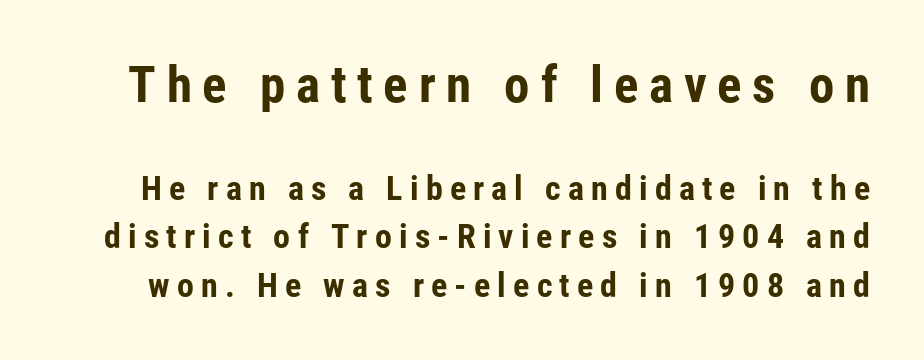
{"serif": "no", "italic": "no", "bold": "yes", "weight": "bold", "width": "condensed", "stroke_contrast": "low", "x_height": "medium", "monospaced": "no", "underline": "no", "line_spacing": "normal", "line_spacing_ratio": 1.43, "letter_spacing": "wide", "letter_spacing_em": 0.21, "larger_block": "first", "size_ratio": 1.5, "glyph_px": 51}
